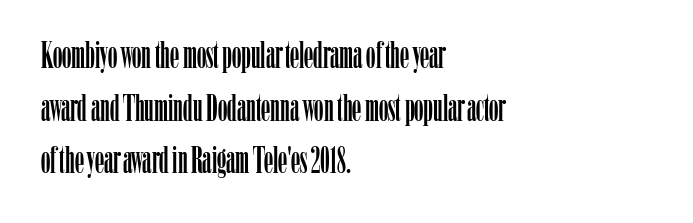
The image shows 37 px condensed serif type, upright; set left-aligned, normal line spacing (1.42x), normal letter spacing, not underlined; low stroke contrast and a medium x-height.
